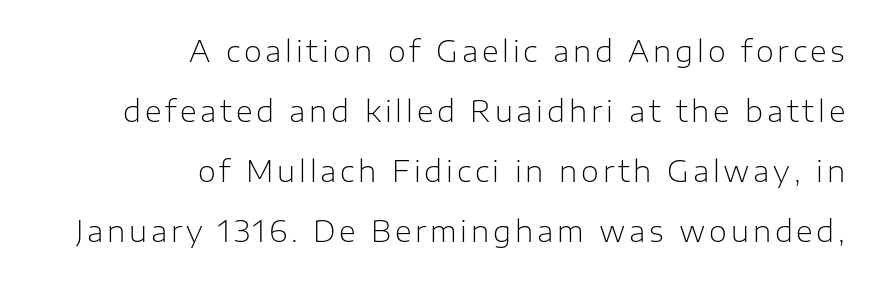
Q: Is the text bold? A: No.
Q: Is the text italic (slanted)? A: No, it is upright.
Q: Is the typeface a serif or a sans-serif typeface? A: Sans-serif.
Q: Is the text underlined? A: No.
Q: How is the paragraph aligned? A: Right-aligned.
Q: Is the spacing between lines tight, normal or loose? A: Loose.
Q: Width (condensed, normal, or wide)? A: Normal.
Q: Stroke contrast? A: Low.
Q: x-height? A: Medium.
Q: Monospaced? A: No.
